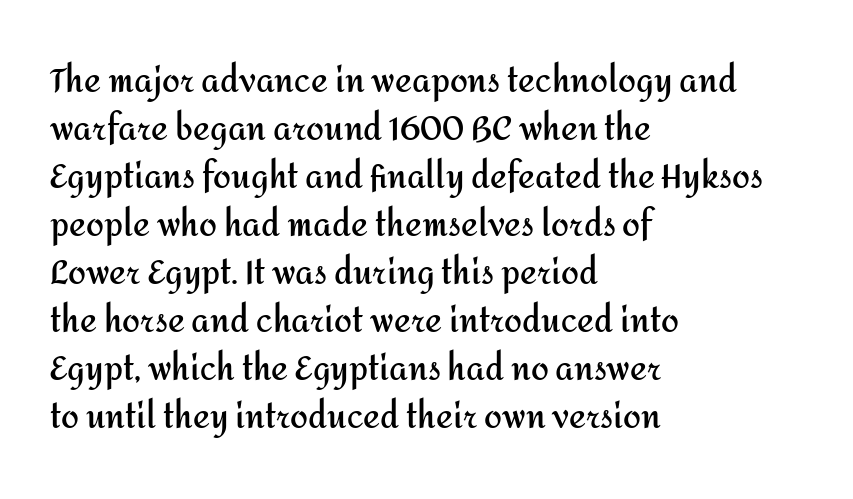
Caption: bold face, heavy strokes. The tracking reads as untouched default to a designer's eye. Leading: standard. Varying glyph widths throughout — classic text-font behaviour. When letters stand straight like this, we call the style roman or upright.
